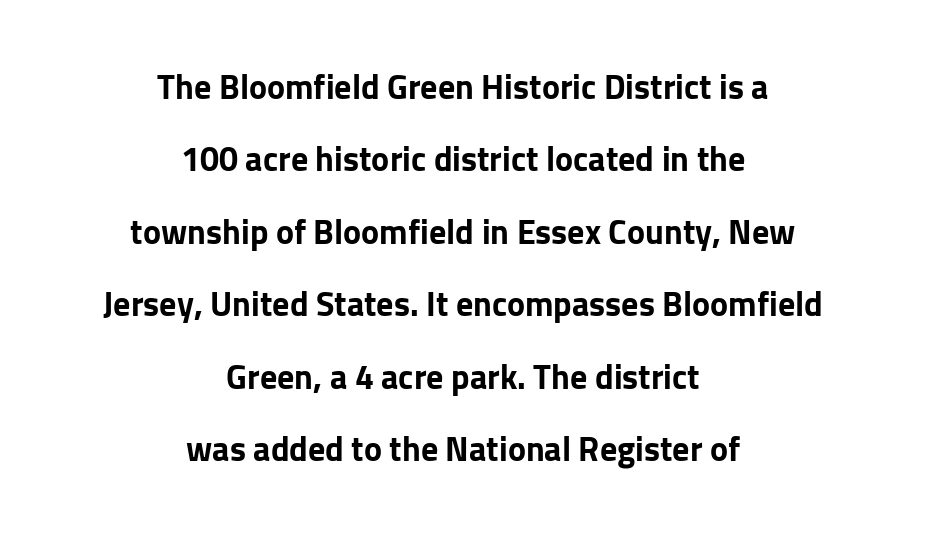
Q: Is the text bold? A: Yes.
Q: Is the text italic (slanted)? A: No, it is upright.
Q: Is the typeface a serif or a sans-serif typeface? A: Sans-serif.
Q: Is the text underlined? A: No.
Q: How is the paragraph aligned? A: Centered.
Q: Is the spacing between letters normal or unusually wide? A: Normal.
Q: Is the spacing between lines tight, normal or loose? A: Loose.
Q: Width (condensed, normal, or wide)? A: Normal.
Q: Stroke contrast? A: Low.
Q: x-height? A: Medium.
Q: Monospaced? A: No.
